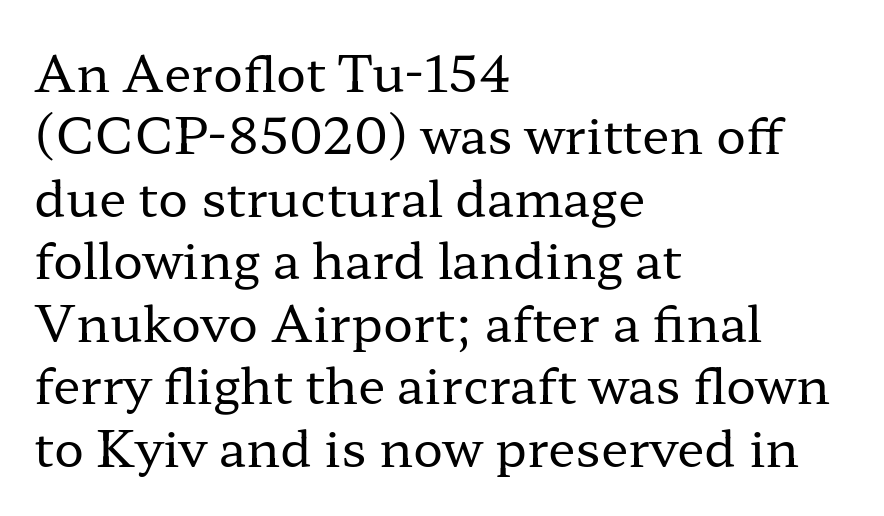
The image shows 50 px regular-weight, wide serif type, upright; set left-aligned, normal line spacing (1.25x), normal letter spacing, not underlined; low stroke contrast and a medium x-height.
